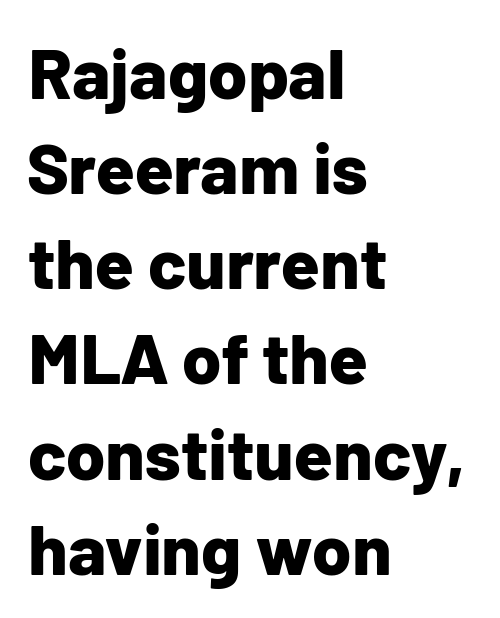
The image shows 71 px bold sans-serif type, upright; set left-aligned, normal line spacing (1.34x), normal letter spacing, not underlined; low stroke contrast and a medium x-height.
